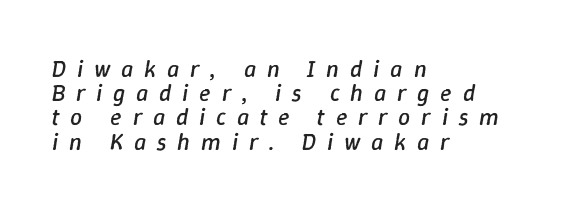
{"italic": "yes", "lean": "right", "slant_degrees": 9, "bold": "no", "underline": "no", "align": "left", "line_spacing": "tight", "line_spacing_ratio": 1.01, "letter_spacing": "wide", "letter_spacing_em": 0.45, "glyph_px": 24}
